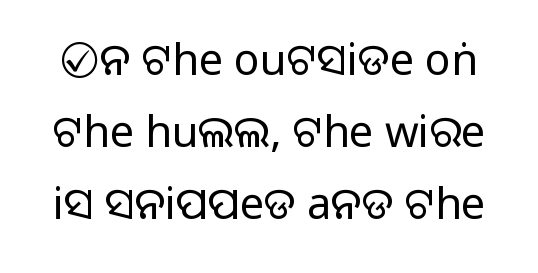
Q: Is the text bold? A: No.
Q: Is the text italic (slanted)? A: No, it is upright.
Q: Is the typeface a serif or a sans-serif typeface? A: Sans-serif.
Q: Is the text underlined? A: No.
Q: Is the spacing between letters normal or unusually wide? A: Normal.
Q: Is the spacing between lines tight, normal or loose? A: Normal.
Q: Width (condensed, normal, or wide)? A: Normal.
Q: Stroke contrast? A: Low.
Q: x-height? A: Large.
Q: Monospaced? A: No.
